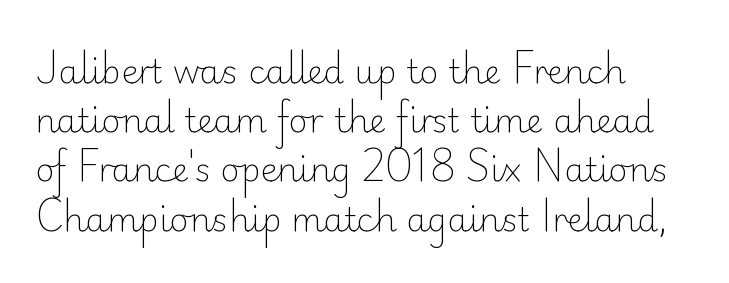
The image shows 33 px light sans-serif type, upright; set left-aligned, normal line spacing (1.49x), normal letter spacing, not underlined; low stroke contrast and a small x-height.
